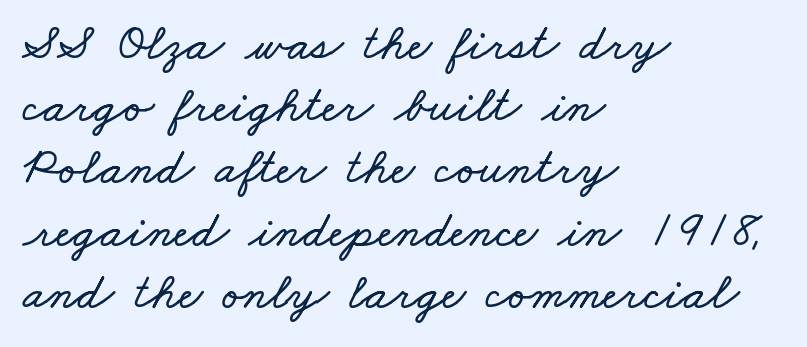
Q: Is the text underlined? A: No.
Q: How is the paragraph aligned? A: Left-aligned.
Q: Is the spacing between letters normal or unusually wide? A: Normal.
Q: Width (condensed, normal, or wide)? A: Wide.
Q: Stroke contrast? A: Low.
Q: x-height? A: Small.
Q: Monospaced? A: No.
